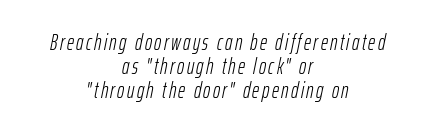
Q: Is the text bold? A: No.
Q: Is the text italic (slanted)? A: Yes, it leans right by about 12 degrees.
Q: Is the text underlined? A: No.
Q: How is the paragraph aligned? A: Centered.
Q: Is the spacing between lines tight, normal or loose? A: Tight.
